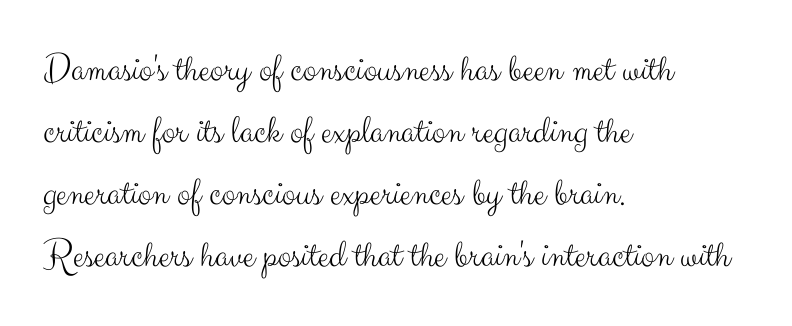
The image shows 40 px light sans-serif type; set left-aligned, normal line spacing (1.55x), normal letter spacing, not underlined; medium stroke contrast and a small x-height.
